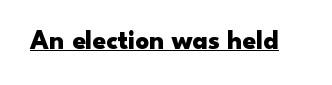
{"italic": "no", "bold": "yes", "underline": "yes", "letter_spacing": "normal", "letter_spacing_em": 0.0, "glyph_px": 27}
